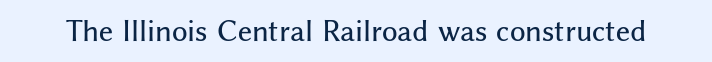
{"italic": "no", "underline": "no", "letter_spacing": "normal", "letter_spacing_em": 0.0, "glyph_px": 27}
